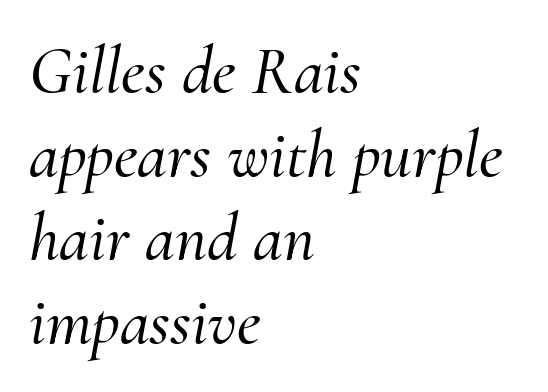
Q: Is the text italic (slanted)? A: Yes, it leans right by about 10 degrees.
Q: Is the typeface a serif or a sans-serif typeface? A: Serif.
Q: Is the text underlined? A: No.
Q: How is the paragraph aligned? A: Left-aligned.
Q: Is the spacing between letters normal or unusually wide? A: Normal.
Q: Width (condensed, normal, or wide)? A: Normal.
Q: Stroke contrast? A: Medium.
Q: x-height? A: Small.
Q: Monospaced? A: No.
